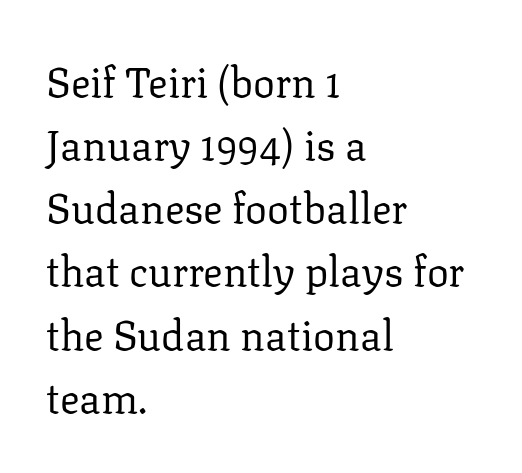
Rows of type keep a routine distance in the vertical direction. The compositor pushed each line to the left boundary. The characters display serif detailing at their extremities. When letters stand straight like this, we call the style roman or upright.
